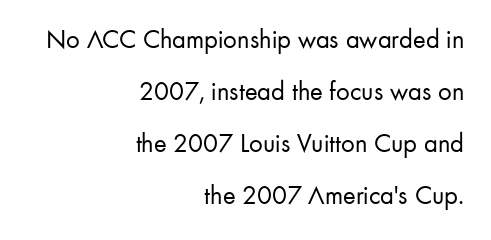
The image shows 27 px text type, upright; set right-aligned, loose line spacing (1.93x), normal letter spacing, not underlined.
